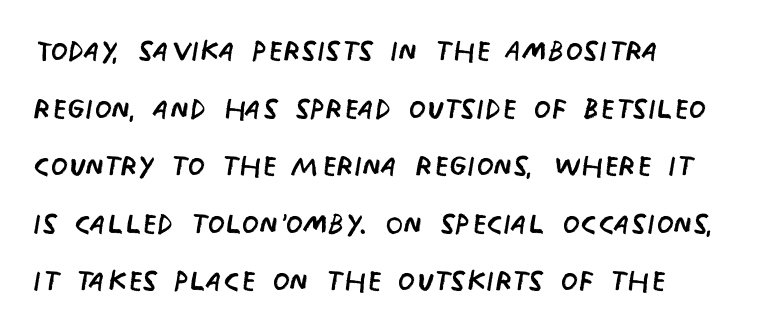
The image shows 40 px regular-weight, condensed sans-serif type; set normal line spacing (1.44x), normal letter spacing, not underlined; low stroke contrast and a large x-height.
